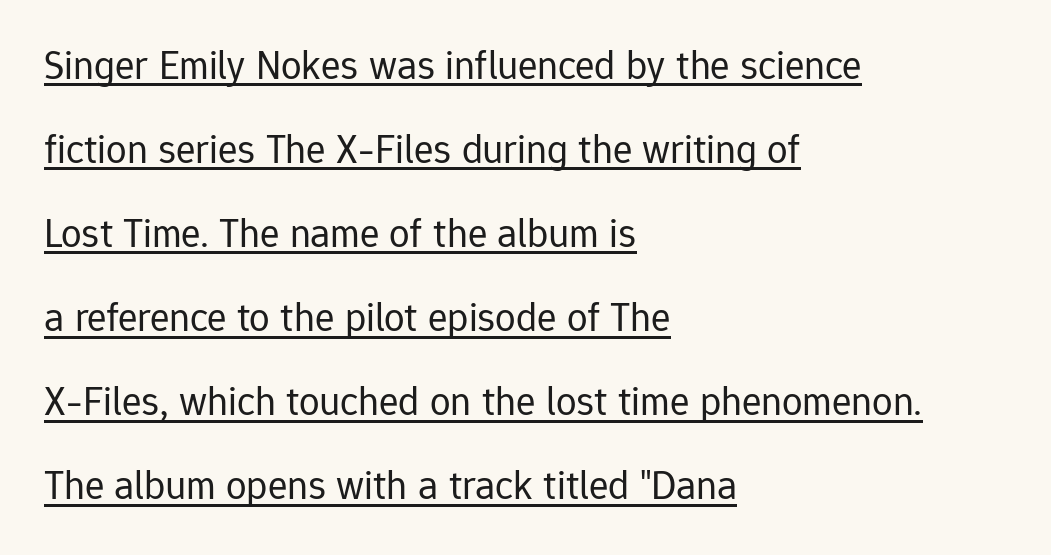
No italicization has been applied; the sample stays upright. Summary of vertical rhythm: relaxed, with wide interline spacing. There is no visible air inserted between adjacent glyphs. The characters are drawn with everyday or finer stroke widths.
